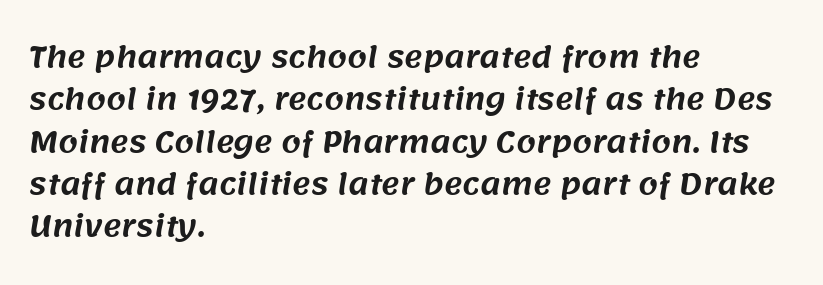
The space between consecutive lines is moderate. You could call the tracking neutral — neither tight nor loose. The passage shown is typed in a proportional face where columns would drift. The rag falls on the right side of this text block. This rendering features lettering with no underline. Observe the absence of serifs on each vertical stroke in this sample.
